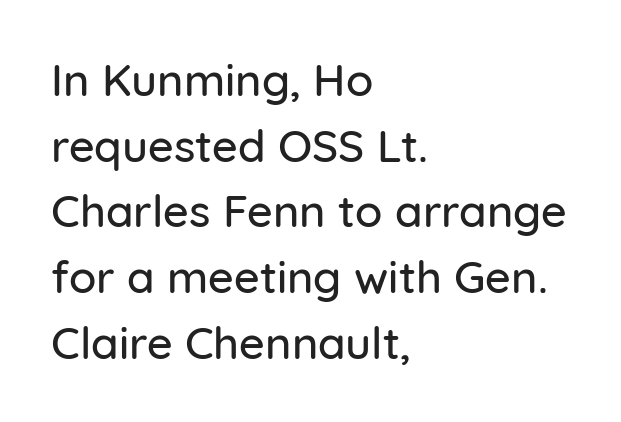
The image shows 45 px sans-serif type, upright; set left-aligned, normal line spacing (1.46x), normal letter spacing, not underlined; low stroke contrast and a medium x-height.
